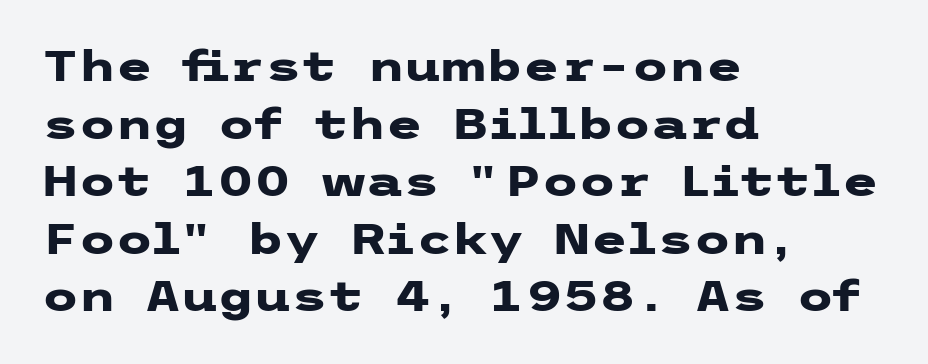
Grotesque or geometric, the face here clearly has no serifs. All the whitespace from short lines collects on the right. Strokes here are thick enough to call this a true bold. Notice how the stems are strictly vertical — no italics here.
